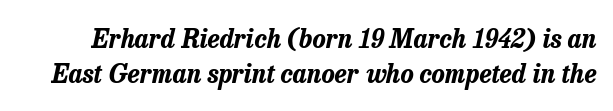
Interline gaps are of average width in this sample. The letters are bold, with thick, heavy strokes. Beneath every word, the page is bare. It's the slanting kind of type.
